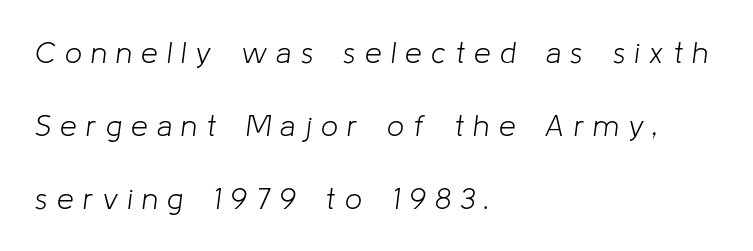
Italic? Definitely — the glyphs are oblique. The lines in this sample share a left origin and differ only in where they stop. Varying glyph widths throughout — classic text-font behaviour. Glance below the letters and you will spot only blank space. Each stroke keeps to a modest, everyday thickness or less. The rendering inserts visible extra space after every character.
